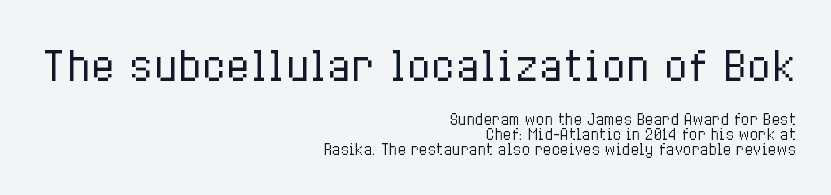
The image shows 40 px regular-weight, condensed type, upright; set right-aligned, tight line spacing (1.06x), normal letter spacing, not underlined; the first (top) block is 2.86x larger; low stroke contrast and a medium x-height.
